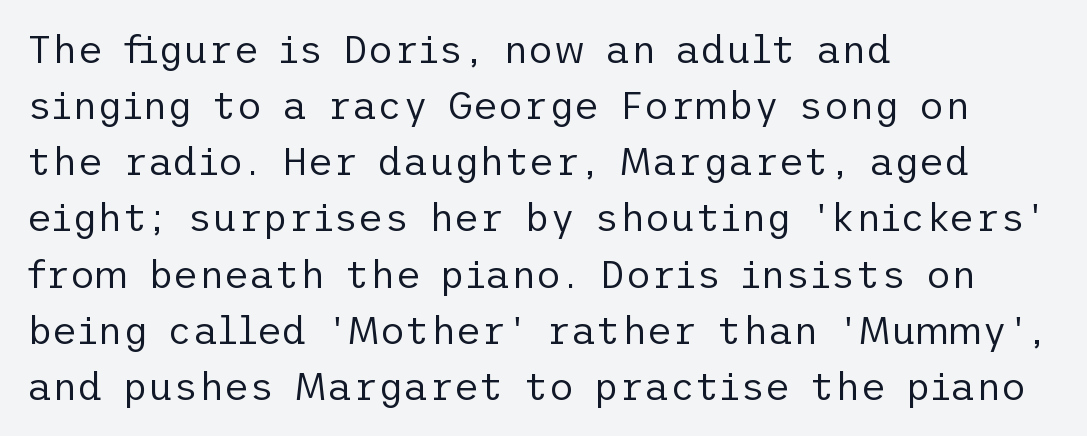
The image shows 39 px regular-weight sans-serif type, upright; set left-aligned, normal line spacing (1.44x), normal letter spacing, not underlined; low stroke contrast and a medium x-height.
